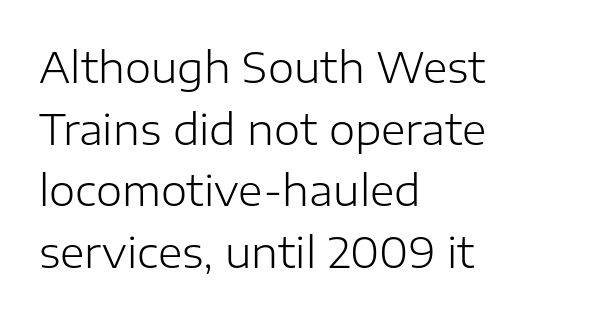
The lettering holds an erect, upright posture throughout. Think of a printed novel: that variable character pitch is what you see here. Every row of glyphs begins at an identical x-position on the left. The face used here is rendered with its standard letterfit. The leading is moderate, giving the passage an even texture.
